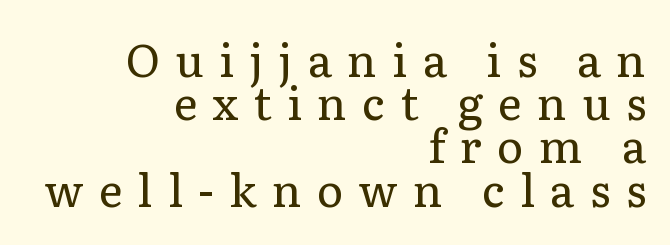
Q: Is the text bold? A: No.
Q: Is the text italic (slanted)? A: No, it is upright.
Q: Is the typeface a serif or a sans-serif typeface? A: Serif.
Q: Is the text underlined? A: No.
Q: How is the paragraph aligned? A: Right-aligned.
Q: Is the spacing between letters normal or unusually wide? A: Unusually wide.
Q: Is the spacing between lines tight, normal or loose? A: Tight.
Q: Width (condensed, normal, or wide)? A: Normal.
Q: Stroke contrast? A: Low.
Q: x-height? A: Medium.
Q: Monospaced? A: No.
